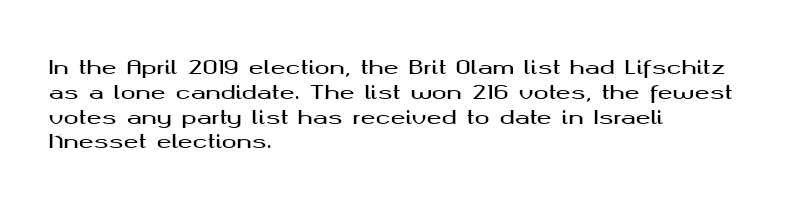
Q: Is the text italic (slanted)? A: No, it is upright.
Q: Is the text underlined? A: No.
Q: How is the paragraph aligned? A: Left-aligned.
Q: Is the spacing between letters normal or unusually wide? A: Normal.
